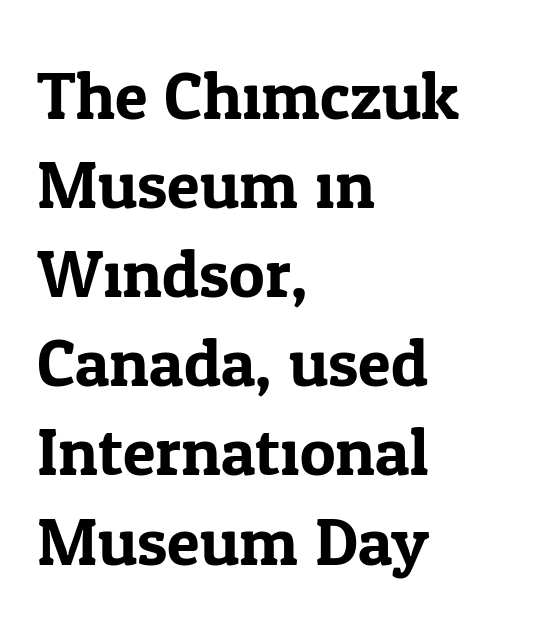
The letters advance in unequal steps, a hallmark of proportional type. Does the copy run flush right? No — it runs flush left. These lines sit exactly where default settings would place them. The foot of each line stays bare and open.
